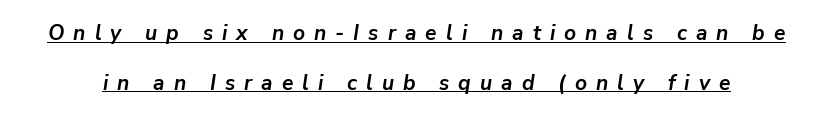
Words appear elongated and porous because spacing is wide. The letters are slanted; this is an italic face. The string is rendered with underlining switched on. Weight: bold. In terms of leading, this rendering errs on the spacious side.
